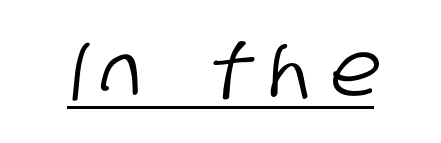
These lines are rendered in a variable-pitch font. Glyph-to-glyph distance is far greater than everyday printed text. The letters carry no serifs — their stems end cleanly without finishing strokes. Has an underline been added? It has.
